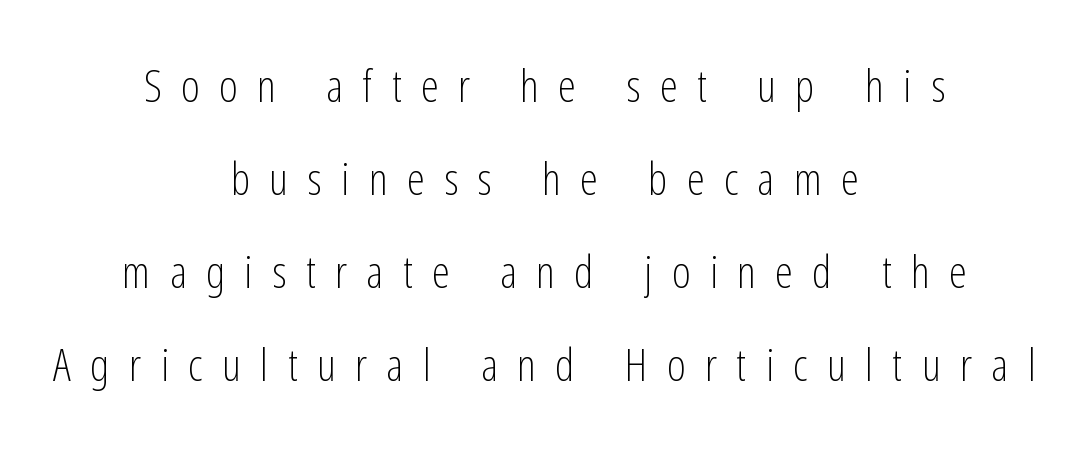
Q: Is the text bold? A: No.
Q: Is the text italic (slanted)? A: No, it is upright.
Q: Is the typeface a serif or a sans-serif typeface? A: Sans-serif.
Q: Is the text underlined? A: No.
Q: How is the paragraph aligned? A: Centered.
Q: Is the spacing between letters normal or unusually wide? A: Unusually wide.
Q: Is the spacing between lines tight, normal or loose? A: Loose.
Q: Width (condensed, normal, or wide)? A: Condensed.
Q: Stroke contrast? A: Low.
Q: x-height? A: Medium.
Q: Monospaced? A: No.
